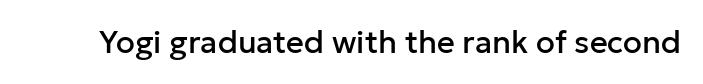
The image shows 31 px sans-serif type, upright; set normal letter spacing, not underlined; low stroke contrast and a medium x-height.
